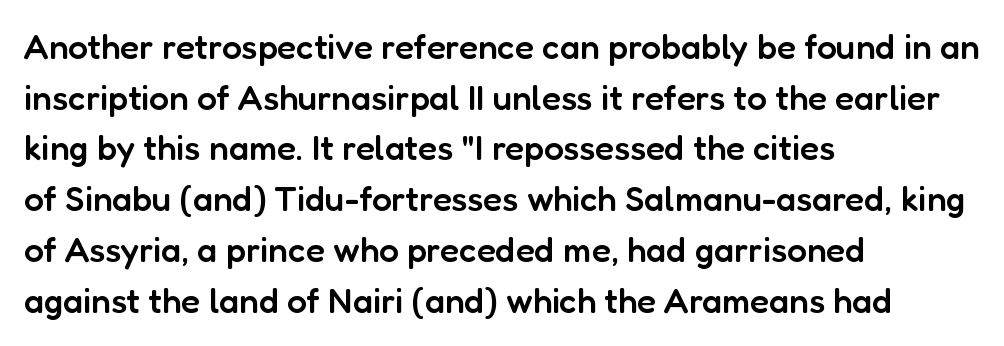
The image shows 35 px semibold sans-serif type, upright; set left-aligned, normal line spacing (1.45x), normal letter spacing, not underlined; low stroke contrast and a medium x-height.
